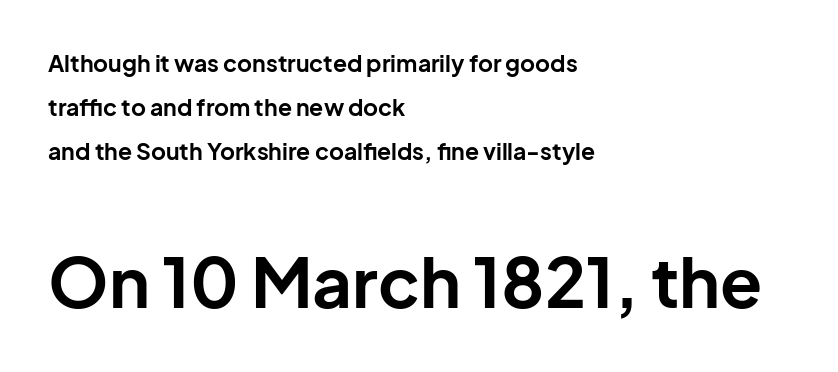
Q: Is the text bold? A: Yes.
Q: Is the text italic (slanted)? A: No, it is upright.
Q: Is the typeface a serif or a sans-serif typeface? A: Sans-serif.
Q: Is the text underlined? A: No.
Q: How is the paragraph aligned? A: Left-aligned.
Q: Is the spacing between letters normal or unusually wide? A: Normal.
Q: Is the spacing between lines tight, normal or loose? A: Loose.
Q: Which block of text is set in a larger size, the first (top) or the second (bottom)? A: The second (bottom) one.
Q: Width (condensed, normal, or wide)? A: Normal.
Q: Stroke contrast? A: Low.
Q: x-height? A: Medium.
Q: Monospaced? A: No.
